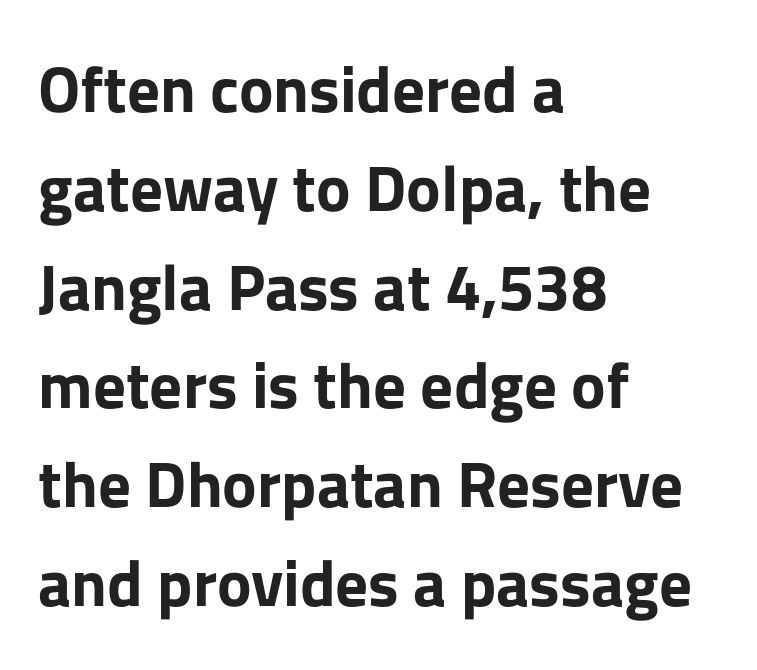
The image shows 65 px bold sans-serif type, upright; set left-aligned, normal line spacing (1.52x), normal letter spacing, not underlined; low stroke contrast and a medium x-height.
